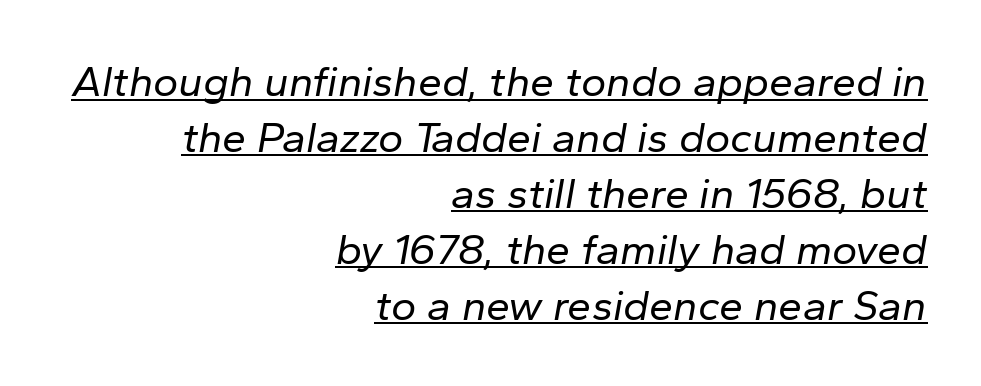
The image shows 43 px regular-weight type, italic (leaning right); set right-aligned, normal line spacing (1.3x), normal letter spacing, underlined; low stroke contrast and a medium x-height.
